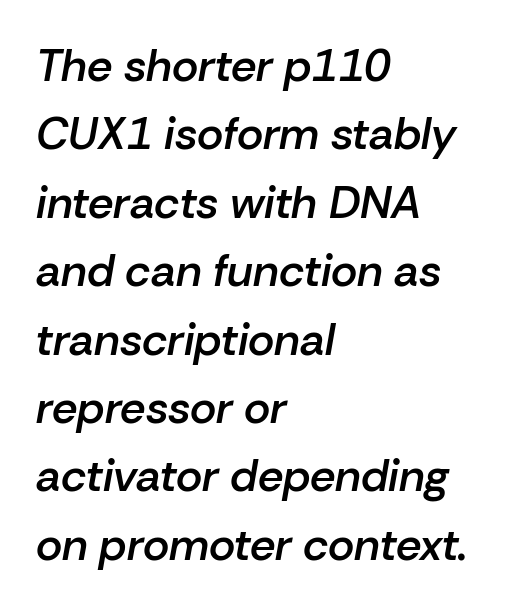
The image shows 45 px semibold type, italic (leaning right); set left-aligned, normal line spacing (1.52x), normal letter spacing, not underlined; low stroke contrast and a medium x-height.
